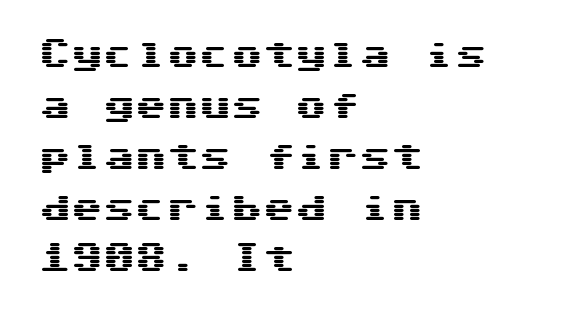
Type without underlining. Glyph-to-glyph distance matches everyday printed text. Quick note: interline space is typical. Ordinary non-slanted type is in use. Visually the block forms a straight wall on the left and a jagged coastline on the right.
